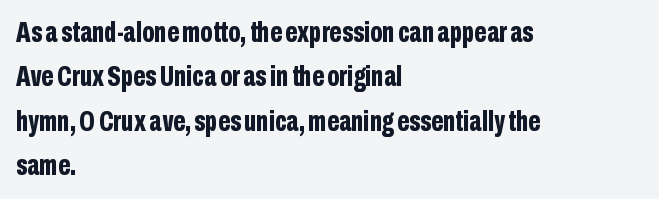
Vertical strokes here are truly vertical. Do the characters align in a grid? No, the font is proportional. The face used here is a sans, in the tradition of grotesques and geometrics. Short and long lines alike share a common starting point at left. Beneath every word, the page is bare.
